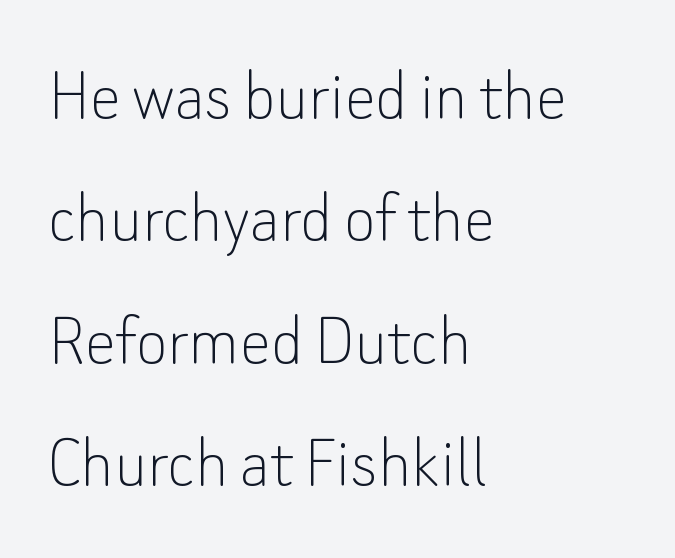
This reads as an unemphasized weight, regular at the heaviest. The face used here is a sans, in the tradition of grotesques and geometrics. Honestly, the letter spacing is just normal — you wouldn't notice it. Quick note: not italic, upright.
